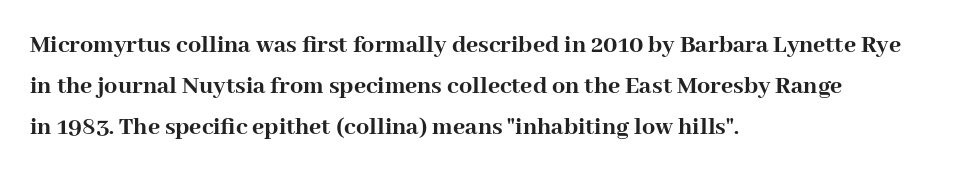
{"italic": "no", "bold": "yes", "underline": "no", "align": "left", "line_spacing": "normal", "line_spacing_ratio": 1.57, "letter_spacing": "normal", "letter_spacing_em": 0.0, "glyph_px": 26}
